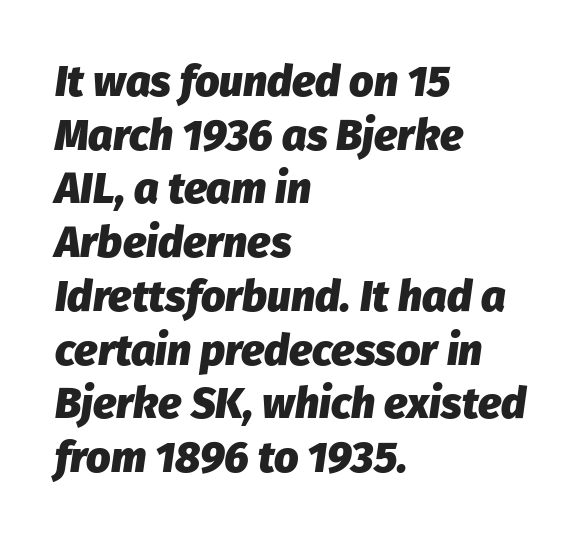
Heavy-handed strokes throughout: this text is bold. This rendering leaves character spacing at its baseline value. Summary of vertical rhythm: regular, with standard interline spacing. These lines are rendered in a variable-pitch font.
